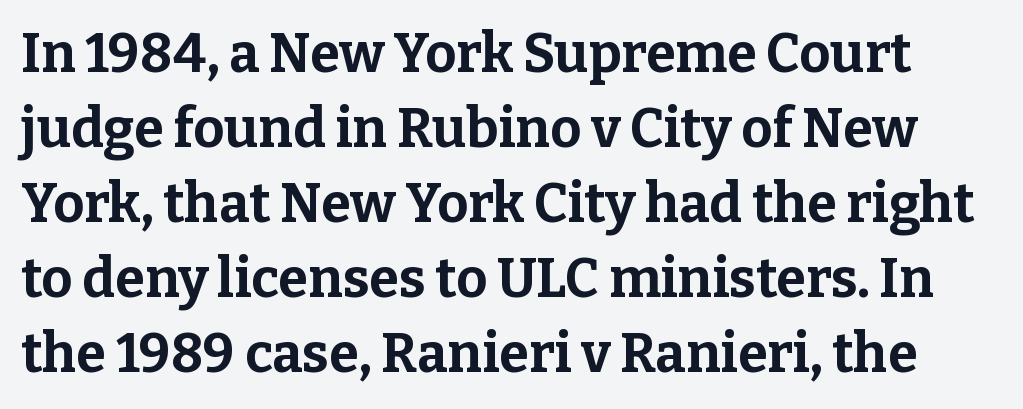
Q: Is the text bold? A: Yes.
Q: Is the text italic (slanted)? A: No, it is upright.
Q: Is the typeface a serif or a sans-serif typeface? A: Serif.
Q: Is the text underlined? A: No.
Q: Is the spacing between letters normal or unusually wide? A: Normal.
Q: Is the spacing between lines tight, normal or loose? A: Normal.
Q: Width (condensed, normal, or wide)? A: Normal.
Q: Stroke contrast? A: Low.
Q: x-height? A: Medium.
Q: Monospaced? A: No.
